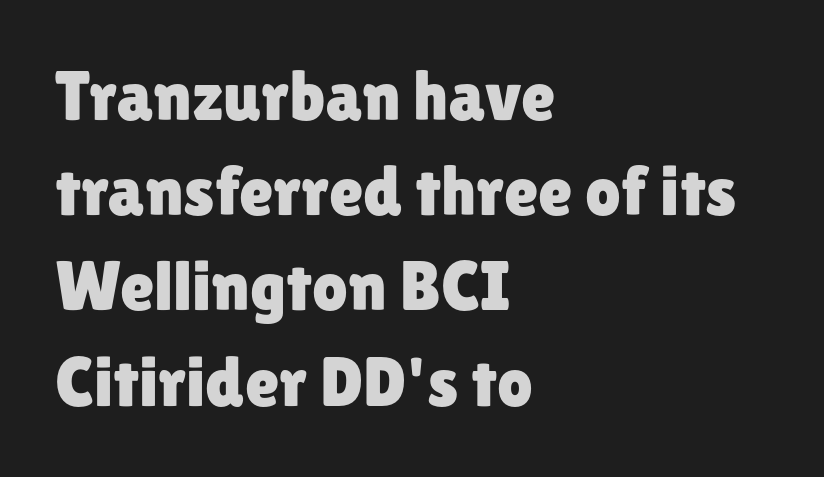
{"serif": "no", "italic": "no", "width": "normal", "stroke_contrast": "low", "x_height": "medium", "monospaced": "no", "underline": "no", "align": "left", "line_spacing": "normal", "line_spacing_ratio": 1.36, "letter_spacing": "normal", "letter_spacing_em": 0.0, "glyph_px": 70}
